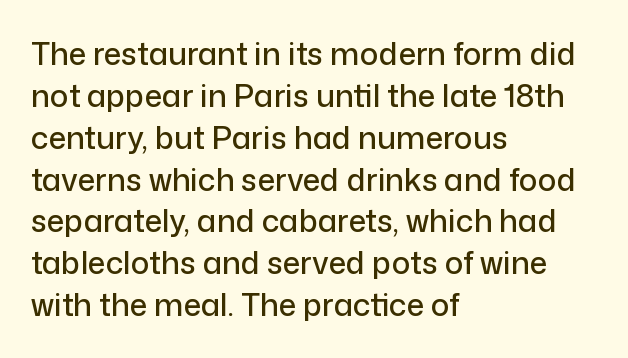
Each line starts at the same left margin while the right side varies. A typesetter would call this proportional, since set widths differ per character. Notice how descenders clear the ascenders below comfortably — that's standard leading. Descenders are the only things crossing below the line.
